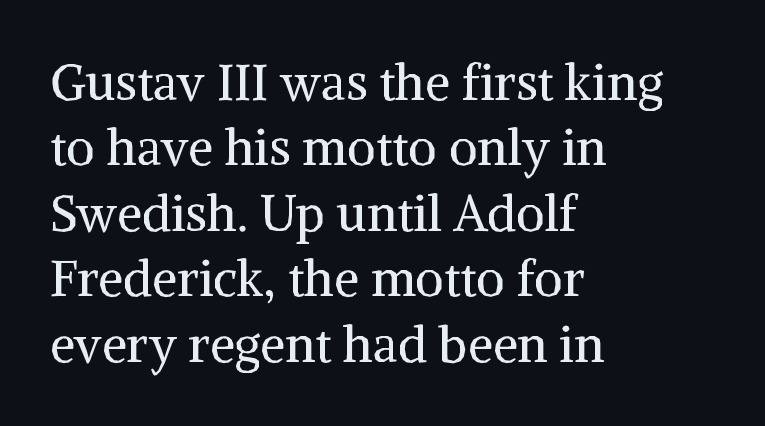
Q: Is the text bold? A: No.
Q: Is the text italic (slanted)? A: No, it is upright.
Q: Is the typeface a serif or a sans-serif typeface? A: Serif.
Q: Is the text underlined? A: No.
Q: How is the paragraph aligned? A: Left-aligned.
Q: Is the spacing between letters normal or unusually wide? A: Normal.
Q: Is the spacing between lines tight, normal or loose? A: Normal.
Q: Width (condensed, normal, or wide)? A: Normal.
Q: Stroke contrast? A: Medium.
Q: x-height? A: Medium.
Q: Monospaced? A: No.
